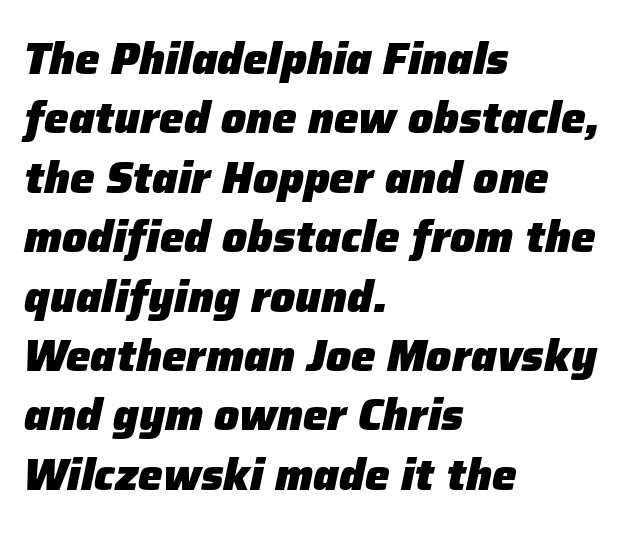
Q: Is the text bold? A: Yes.
Q: Is the text italic (slanted)? A: Yes, it leans right by about 12 degrees.
Q: Is the text underlined? A: No.
Q: How is the paragraph aligned? A: Left-aligned.
Q: Is the spacing between letters normal or unusually wide? A: Normal.
Q: Is the spacing between lines tight, normal or loose? A: Normal.
Q: Width (condensed, normal, or wide)? A: Normal.
Q: Stroke contrast? A: Low.
Q: x-height? A: Medium.
Q: Monospaced? A: No.
